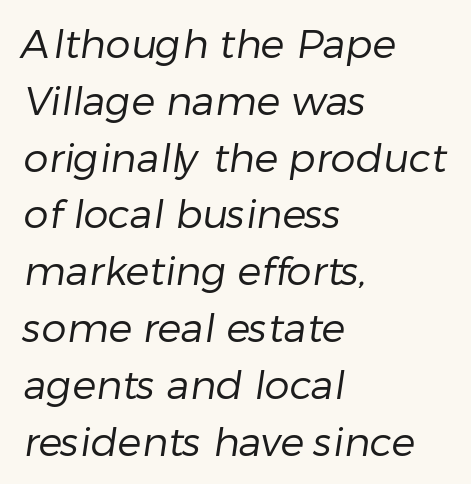
Q: Is the text bold? A: No.
Q: Is the typeface a serif or a sans-serif typeface? A: Sans-serif.
Q: Is the text underlined? A: No.
Q: How is the paragraph aligned? A: Left-aligned.
Q: Is the spacing between letters normal or unusually wide? A: Normal.
Q: Is the spacing between lines tight, normal or loose? A: Normal.
Q: Width (condensed, normal, or wide)? A: Normal.
Q: Stroke contrast? A: Low.
Q: x-height? A: Medium.
Q: Monospaced? A: No.
